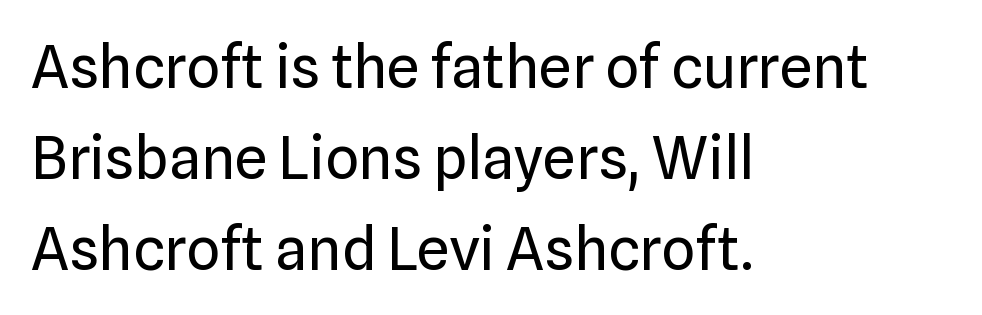
The image shows 59 px regular-weight sans-serif type, upright; set left-aligned, normal line spacing (1.54x), normal letter spacing, not underlined; low stroke contrast and a medium x-height.
